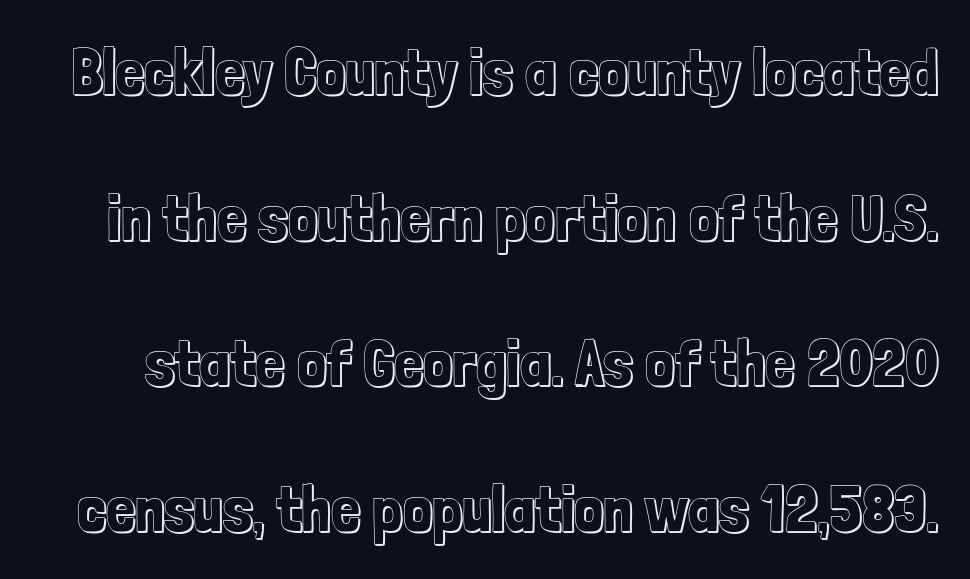
{"italic": "no", "width": "condensed", "x_height": "medium", "monospaced": "no", "underline": "no", "line_spacing": "loose", "line_spacing_ratio": 2.24, "letter_spacing": "normal", "letter_spacing_em": 0.0, "glyph_px": 65}
